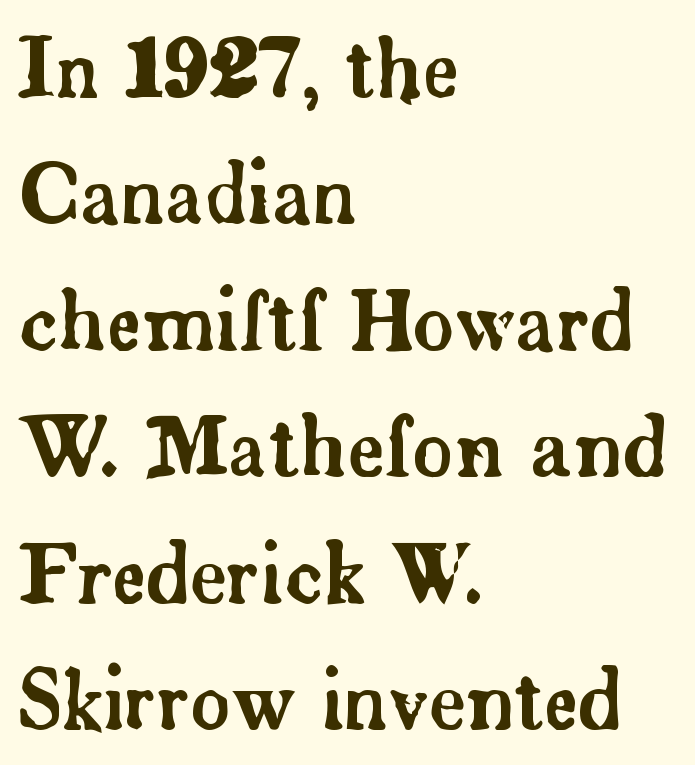
Glance below the letters and you will spot only blank space. These lines were composed using upright roman letters. Type style note: has serifs. A typesetter would call this proportional, since set widths differ per character. The letters sit at their default tracking, neither squeezed nor spread. Vertical spacing — default.
